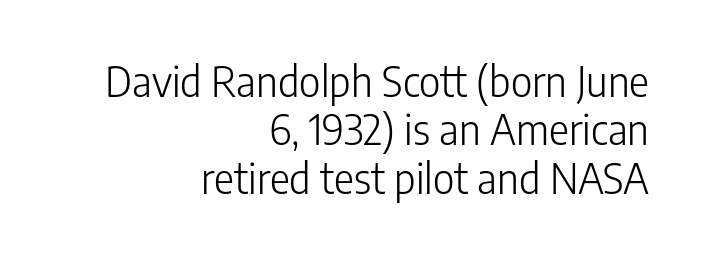
{"serif": "no", "italic": "no", "bold": "no", "weight": "light", "width": "condensed", "stroke_contrast": "low", "x_height": "medium", "monospaced": "no", "underline": "no", "align": "right", "line_spacing": "tight", "line_spacing_ratio": 1.15, "letter_spacing": "normal", "letter_spacing_em": 0.0, "glyph_px": 42}
